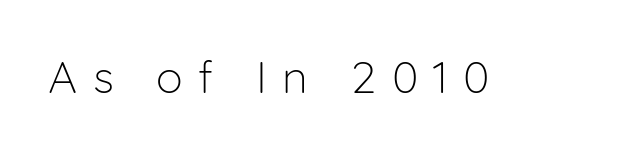
Observe the wide spacing: letters keep a clear distance from each other. The letters look calm and open, with moderate or lighter stems. Quick note: not italic, upright. This rendering features lettering with no underline. Each letter keeps its own natural width here, so spacing adapts to shape.
